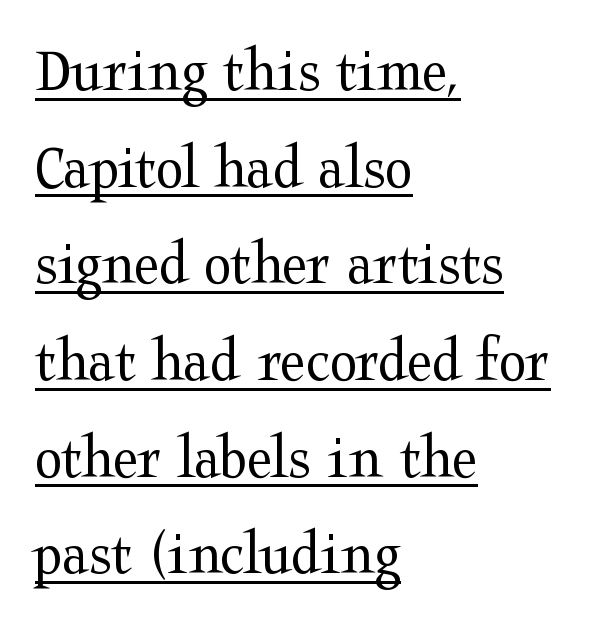
The image shows 64 px regular-weight, wide serif type, upright; set left-aligned, normal line spacing (1.51x), normal letter spacing, underlined; medium stroke contrast and a medium x-height.
